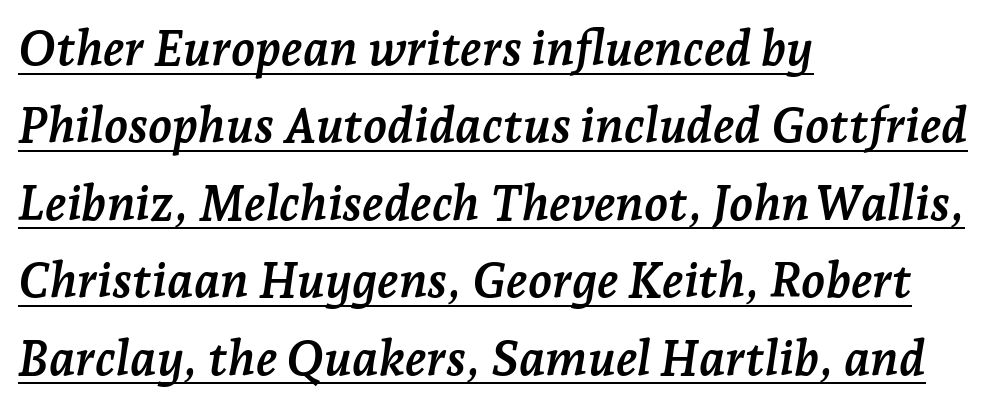
Weight: bold. Every character sits at an angle, as italics do. Where is the straight margin? On the left. The rendering uses natural spacing where letterforms have individual widths. Is this a sans? No — the strokes have serifs.
